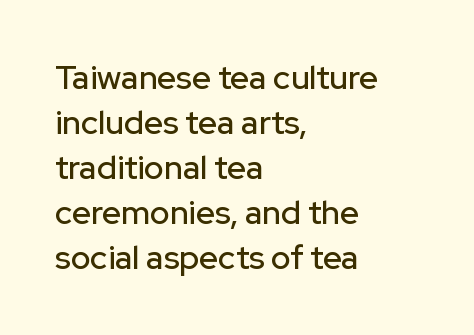
The image shows 33 px sans-serif type, upright; set left-aligned, normal line spacing (1.36x), normal letter spacing, not underlined; low stroke contrast and a medium x-height.
